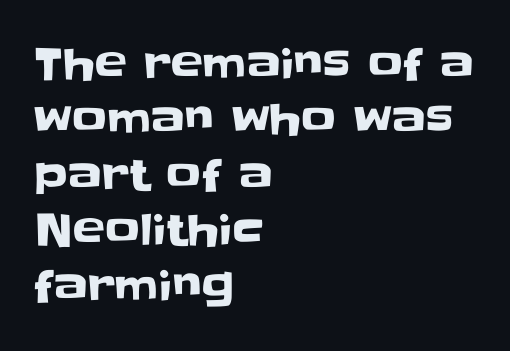
The image shows 43 px sans-serif type, upright; set left-aligned, normal line spacing (1.29x), normal letter spacing, not underlined; low stroke contrast and a large x-height.
